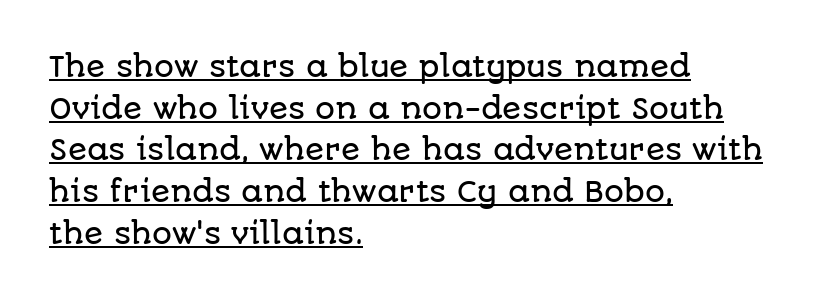
The image shows 28 px sans-serif type, upright; set left-aligned, normal line spacing (1.49x), normal letter spacing, underlined; low stroke contrast and a large x-height.
